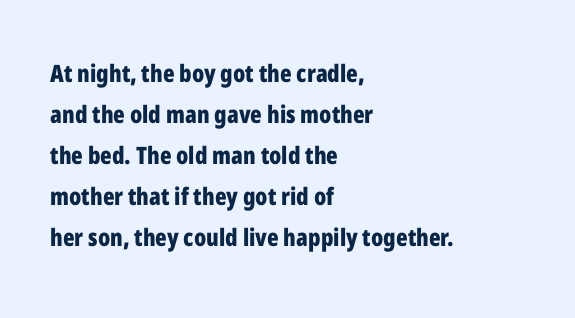
Q: Is the text bold? A: Yes.
Q: Is the text italic (slanted)? A: No, it is upright.
Q: Is the text underlined? A: No.
Q: How is the paragraph aligned? A: Left-aligned.
Q: Is the spacing between letters normal or unusually wide? A: Normal.
